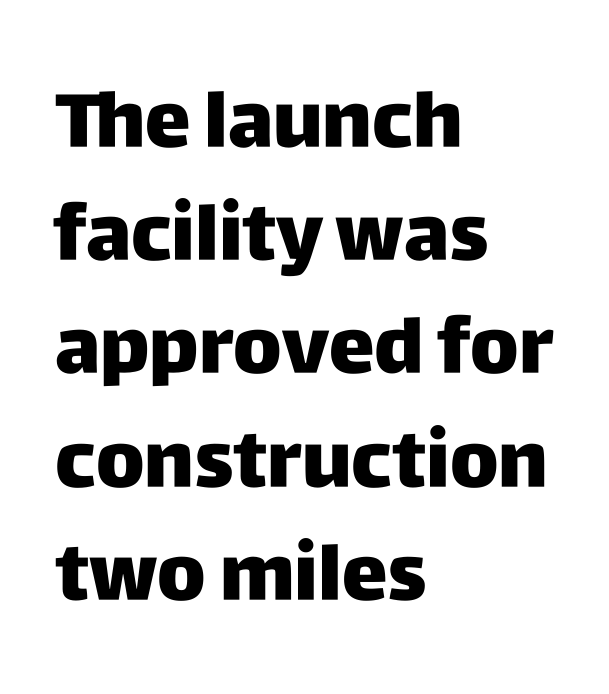
{"serif": "no", "italic": "no", "width": "normal", "stroke_contrast": "low", "x_height": "large", "monospaced": "no", "underline": "no", "align": "left", "line_spacing": "normal", "line_spacing_ratio": 1.47, "letter_spacing": "normal", "letter_spacing_em": 0.0, "glyph_px": 77}
